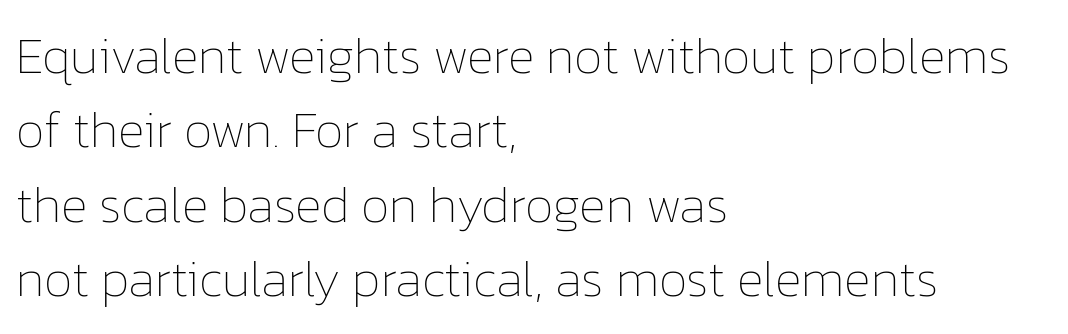
{"italic": "no", "bold": "no", "weight": "thin", "width": "normal", "stroke_contrast": "low", "x_height": "medium", "monospaced": "no", "underline": "no", "align": "left", "line_spacing": "normal", "line_spacing_ratio": 1.46, "letter_spacing": "normal", "letter_spacing_em": 0.0, "glyph_px": 51}
